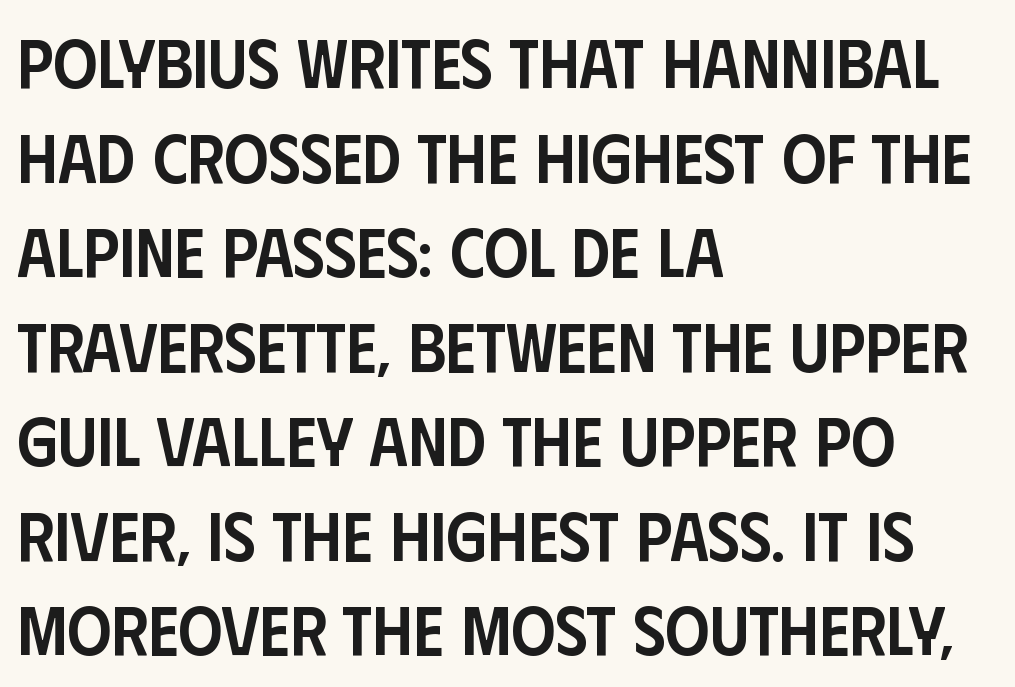
Honestly, there is no underline to notice here at all. A sans-serif font was chosen for this passage. The letters stand straight up with perfectly vertical stems. The passage shown has conventional tracking throughout.
